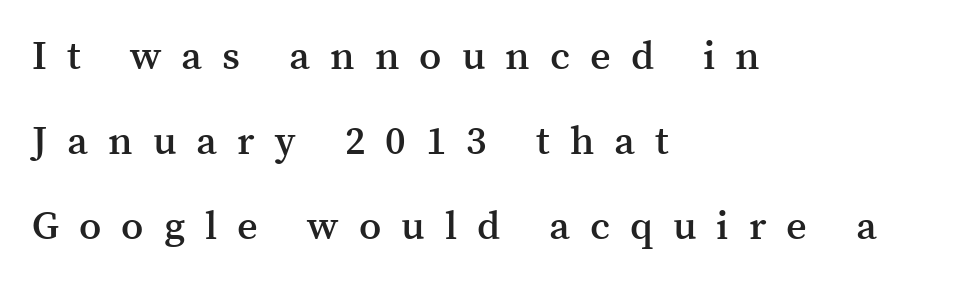
Q: Is the text bold? A: Semi-bold.
Q: Is the text italic (slanted)? A: No, it is upright.
Q: Is the typeface a serif or a sans-serif typeface? A: Serif.
Q: Is the text underlined? A: No.
Q: How is the paragraph aligned? A: Left-aligned.
Q: Is the spacing between letters normal or unusually wide? A: Unusually wide.
Q: Is the spacing between lines tight, normal or loose? A: Loose.
Q: Width (condensed, normal, or wide)? A: Normal.
Q: Stroke contrast? A: Medium.
Q: x-height? A: Medium.
Q: Monospaced? A: No.
